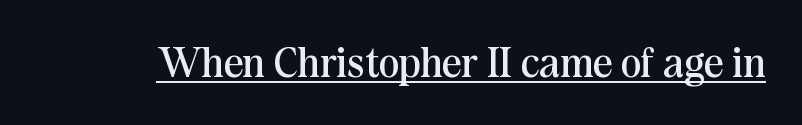
The image shows 43 px regular-weight serif type, upright; set normal letter spacing, underlined; medium stroke contrast and a medium x-height.
